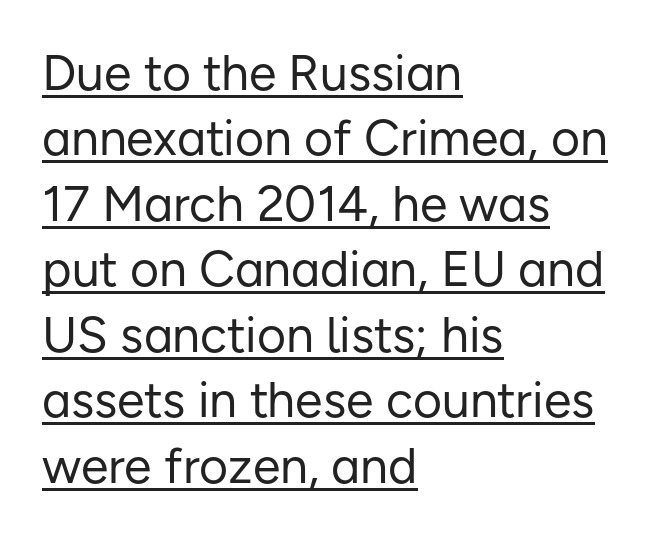
The image shows 50 px regular-weight sans-serif type, upright; set left-aligned, normal line spacing (1.31x), normal letter spacing, underlined; low stroke contrast and a medium x-height.
